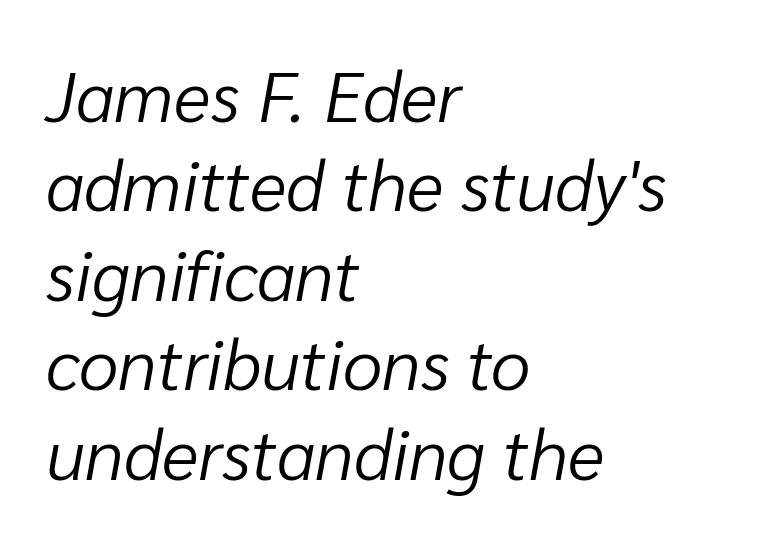
The image shows 71 px light type, italic (leaning right); set left-aligned, normal line spacing (1.26x), normal letter spacing, not underlined; low stroke contrast and a medium x-height.
